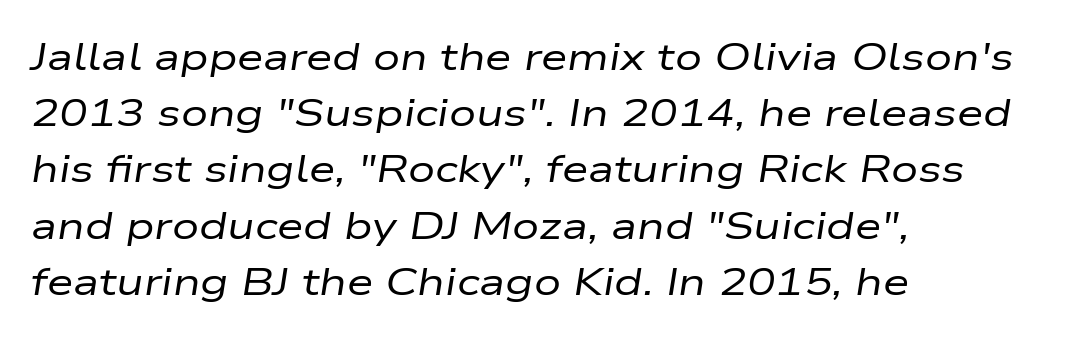
Q: Is the text bold? A: No.
Q: Is the text italic (slanted)? A: Yes, it leans right by about 9 degrees.
Q: Is the text underlined? A: No.
Q: How is the paragraph aligned? A: Left-aligned.
Q: Is the spacing between letters normal or unusually wide? A: Normal.
Q: Is the spacing between lines tight, normal or loose? A: Normal.
Q: Width (condensed, normal, or wide)? A: Wide.
Q: Stroke contrast? A: Low.
Q: x-height? A: Medium.
Q: Monospaced? A: No.
